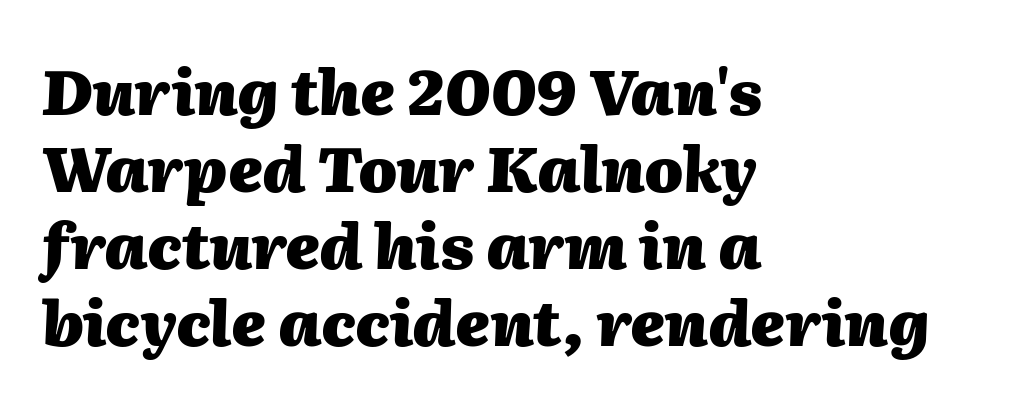
This sample uses plain, unmodified letter spacing. The face used here is proportionally spaced, like ordinary book or web type. Does the copy run flush right? No — it runs flush left. A full-strength bold gives these letters their thick strokes.
